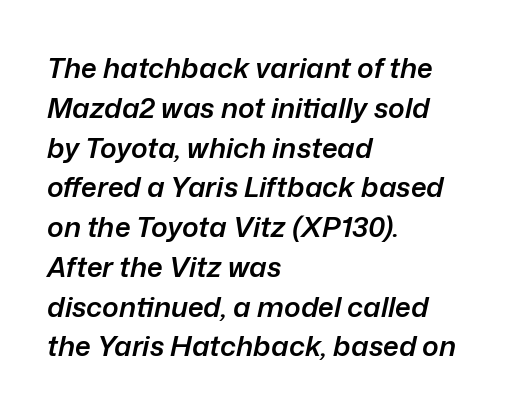
{"italic": "yes", "lean": "right", "slant_degrees": 12, "bold": "semi", "weight": "semibold", "width": "normal", "stroke_contrast": "low", "x_height": "medium", "monospaced": "no", "underline": "no", "align": "left", "line_spacing": "normal", "line_spacing_ratio": 1.42, "letter_spacing": "normal", "letter_spacing_em": 0.0, "glyph_px": 28}
